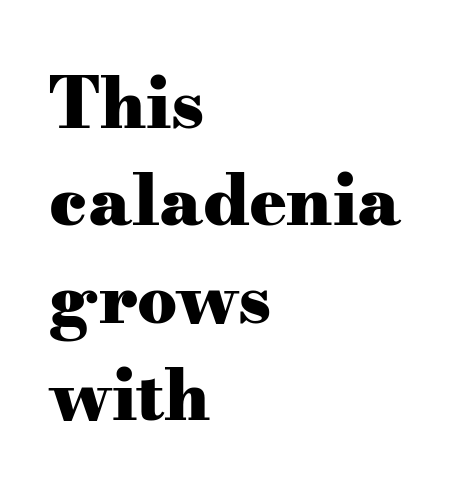
Caption: standard tracking, unaltered. The rag falls on the right side of this text block. The letters advance in unequal steps, a hallmark of proportional type. Honestly, there is no underline to notice here at all. Compared with an ordinary text face, these strokes are far heavier — a full bold.
